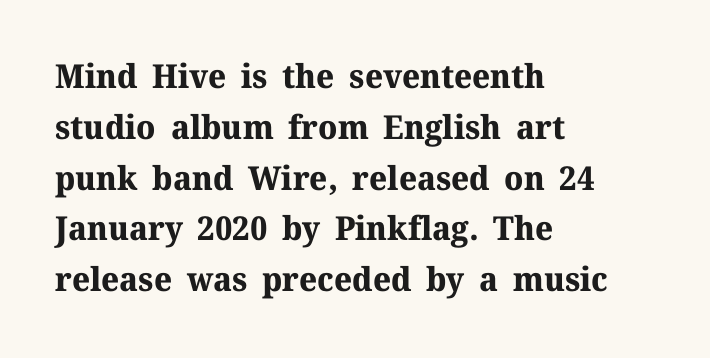
Q: Is the text bold? A: Yes.
Q: Is the text italic (slanted)? A: No, it is upright.
Q: Is the typeface a serif or a sans-serif typeface? A: Serif.
Q: Is the text underlined? A: No.
Q: How is the paragraph aligned? A: Left-aligned.
Q: Is the spacing between letters normal or unusually wide? A: Normal.
Q: Is the spacing between lines tight, normal or loose? A: Normal.
Q: Width (condensed, normal, or wide)? A: Normal.
Q: Stroke contrast? A: Medium.
Q: x-height? A: Medium.
Q: Monospaced? A: No.
